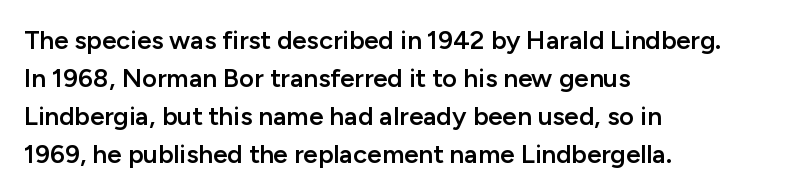
One glance says typical: line gaps are just what's usual. All the whitespace from short lines collects on the right. Stems and bowls a touch heavier than normal — semibold. Only glyphs here, with clear space below each row. Letter spacing: default.
